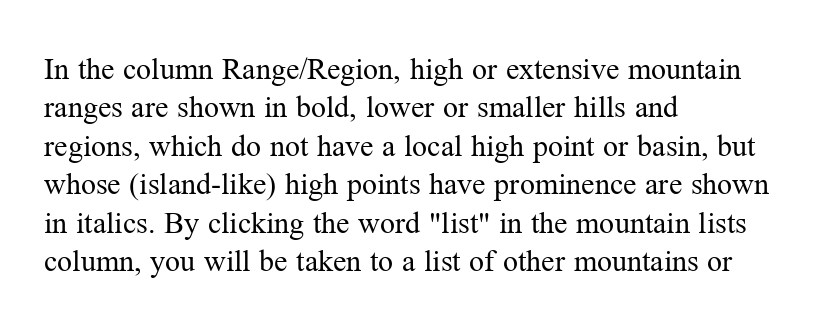
Leftover space on each line is placed entirely after the last word. Honestly, there is no underline to notice here at all. If you measured baseline to baseline, you'd find a middling distance. The axis of the letterforms is exactly vertical. Nobody touched the tracking dial on this one. A typesetter would call this proportional, since set widths differ per character.
